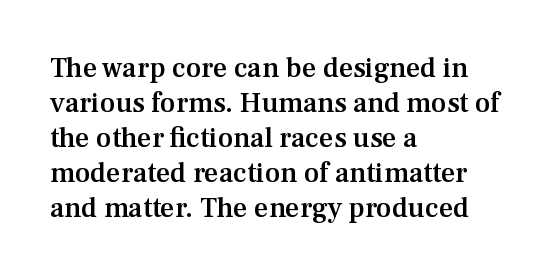
The image shows 28 px semibold serif type, upright; set left-aligned, normal line spacing (1.25x), normal letter spacing, not underlined; medium stroke contrast and a medium x-height.
